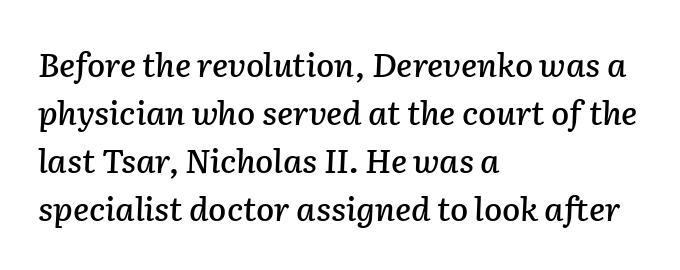
Interline gaps are of average width in this sample. The line texture is even and compact thanks to regular tracking. The foot of each line stays bare and open. An italicized treatment has been applied to the whole sample. Note the varied advance widths — an 'i' is clearly narrower than an 'm'.
